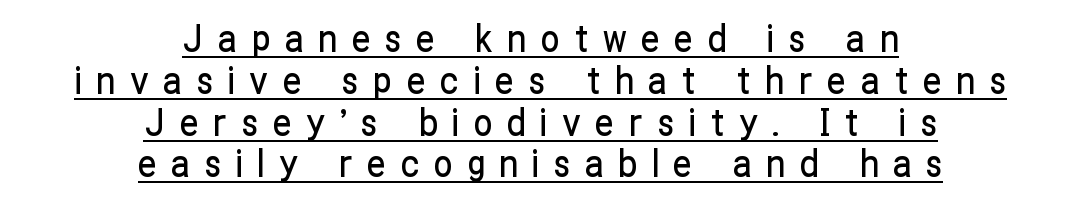
A typesetter would mark this as roman, not italic. This is sans-serif lettering, the kind often seen on screens and signage. This is underlined copy, the kind a proofreader might mark for attention. The paragraph shown floats in the horizontal middle. The face used here is proportionally spaced, like ordinary book or web type.
